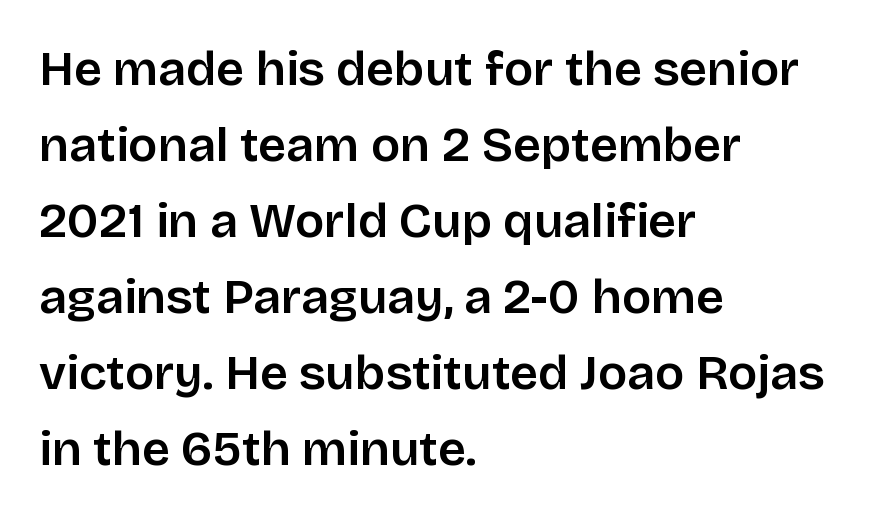
The image shows 49 px sans-serif type, upright; set left-aligned, normal line spacing (1.55x), normal letter spacing, not underlined; low stroke contrast and a large x-height.
